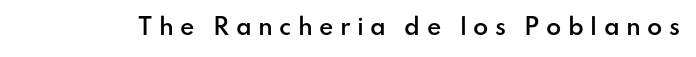
Letters rest on an invisible, unmarked baseline. The letterforms stand isolated, each surrounded by extra space. Notice how the stems are strictly vertical — no italics here. What weight is shown? A semibold, between regular and bold.
